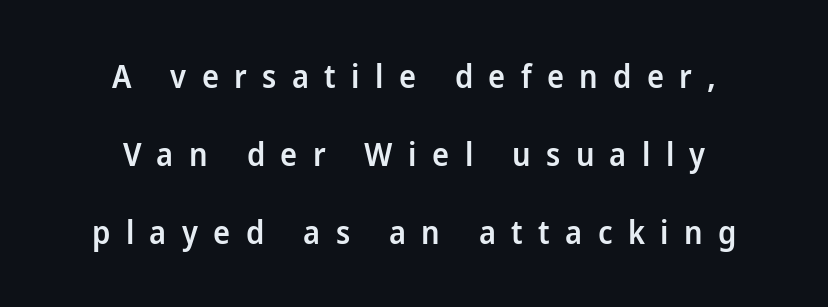
Q: Is the text bold? A: Semi-bold.
Q: Is the text italic (slanted)? A: No, it is upright.
Q: Is the typeface a serif or a sans-serif typeface? A: Sans-serif.
Q: Is the text underlined? A: No.
Q: How is the paragraph aligned? A: Centered.
Q: Is the spacing between letters normal or unusually wide? A: Unusually wide.
Q: Is the spacing between lines tight, normal or loose? A: Loose.
Q: Width (condensed, normal, or wide)? A: Normal.
Q: Stroke contrast? A: Low.
Q: x-height? A: Medium.
Q: Monospaced? A: No.
